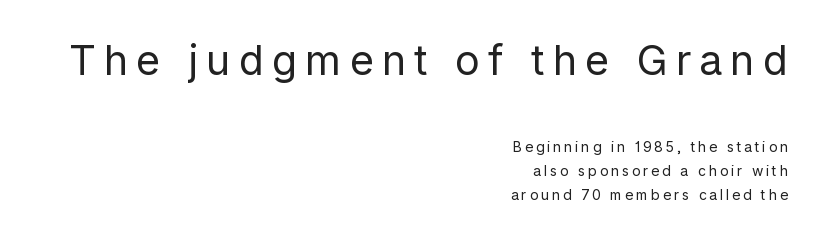
Q: Is the text bold? A: No.
Q: Is the text italic (slanted)? A: No, it is upright.
Q: Is the typeface a serif or a sans-serif typeface? A: Sans-serif.
Q: Is the text underlined? A: No.
Q: How is the paragraph aligned? A: Right-aligned.
Q: Is the spacing between letters normal or unusually wide? A: Unusually wide.
Q: Which block of text is set in a larger size, the first (top) or the second (bottom)? A: The first (top) one.
Q: Width (condensed, normal, or wide)? A: Normal.
Q: Stroke contrast? A: Low.
Q: x-height? A: Medium.
Q: Monospaced? A: No.
